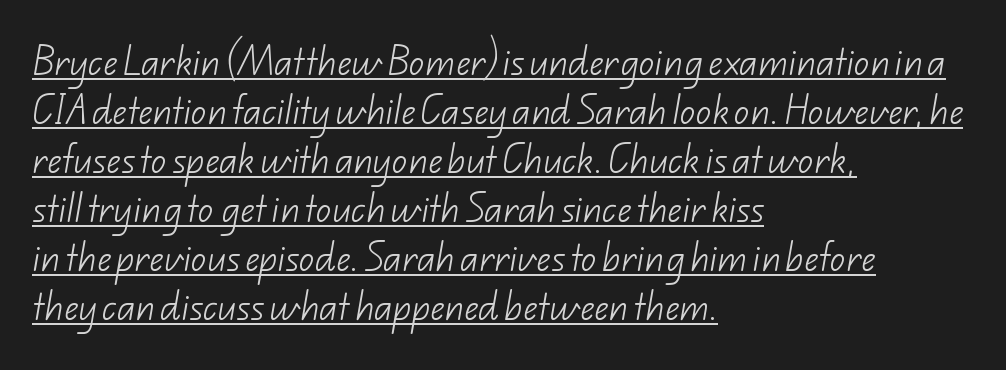
The image shows 31 px light sans-serif type; set left-aligned, normal line spacing (1.58x), normal letter spacing, underlined; low stroke contrast and a small x-height.
